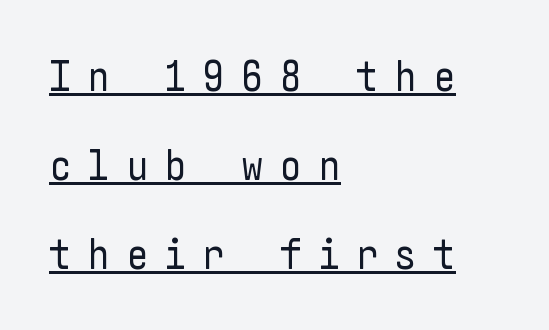
Horizontal alignment here is leftward, the default for most running prose. The font is comparable to plain body text, perhaps lighter. The sample's only ornament is a line tracing under the words. Vertical strokes here are truly vertical. Loose tracking; the words dissolve into strings of separated letters.
